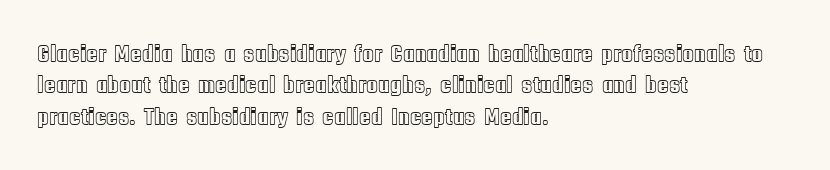
Here the glyphs are tracked normally, forming tight word shapes. Type without underlining. A roman cut, with each character standing at attention. A classic flush-left, rag-right setting is used for this passage.
